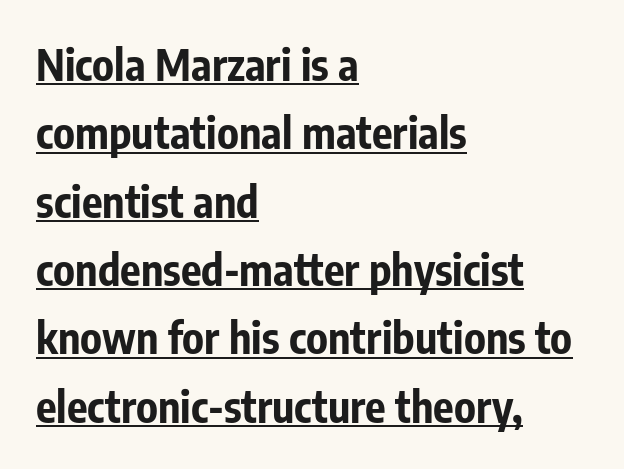
Q: Is the text bold? A: Yes.
Q: Is the text italic (slanted)? A: No, it is upright.
Q: Is the typeface a serif or a sans-serif typeface? A: Sans-serif.
Q: Is the text underlined? A: Yes.
Q: How is the paragraph aligned? A: Left-aligned.
Q: Is the spacing between letters normal or unusually wide? A: Normal.
Q: Is the spacing between lines tight, normal or loose? A: Normal.
Q: Width (condensed, normal, or wide)? A: Condensed.
Q: Stroke contrast? A: Low.
Q: x-height? A: Medium.
Q: Monospaced? A: No.
